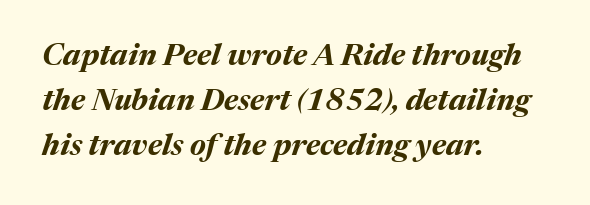
The image shows 30 px bold type, italic (leaning right); set left-aligned, normal line spacing (1.5x), normal letter spacing, not underlined; medium stroke contrast and a medium x-height.
